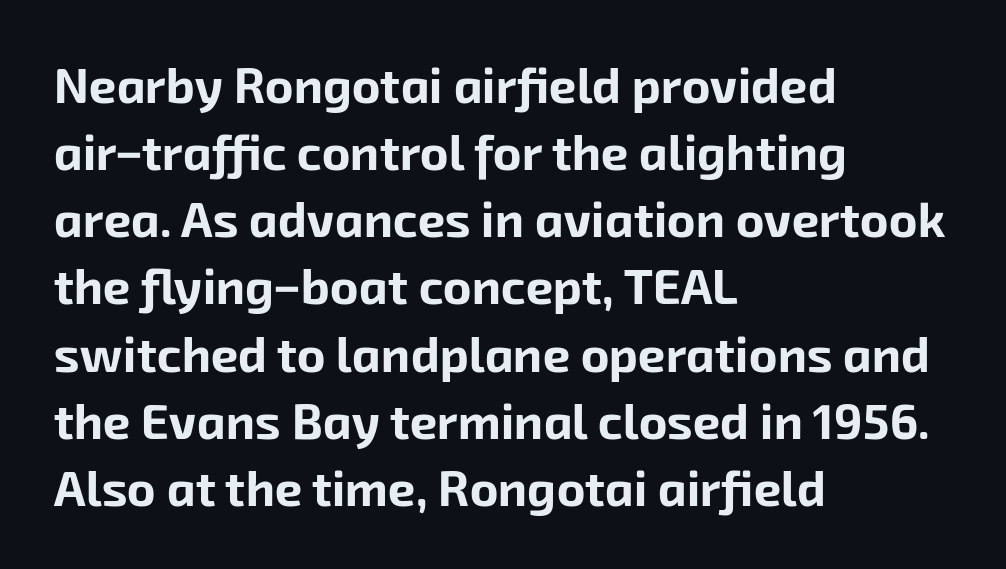
Q: Is the text bold? A: Yes.
Q: Is the typeface a serif or a sans-serif typeface? A: Sans-serif.
Q: Is the text underlined? A: No.
Q: How is the paragraph aligned? A: Left-aligned.
Q: Is the spacing between letters normal or unusually wide? A: Normal.
Q: Is the spacing between lines tight, normal or loose? A: Normal.
Q: Width (condensed, normal, or wide)? A: Normal.
Q: Stroke contrast? A: Low.
Q: x-height? A: Medium.
Q: Monospaced? A: No.
